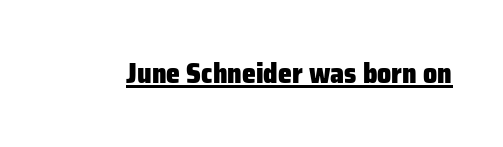
Q: Is the text bold? A: Yes.
Q: Is the text italic (slanted)? A: No, it is upright.
Q: Is the typeface a serif or a sans-serif typeface? A: Sans-serif.
Q: Is the text underlined? A: Yes.
Q: Is the spacing between letters normal or unusually wide? A: Normal.
Q: Width (condensed, normal, or wide)? A: Normal.
Q: Stroke contrast? A: Low.
Q: x-height? A: Medium.
Q: Monospaced? A: No.
